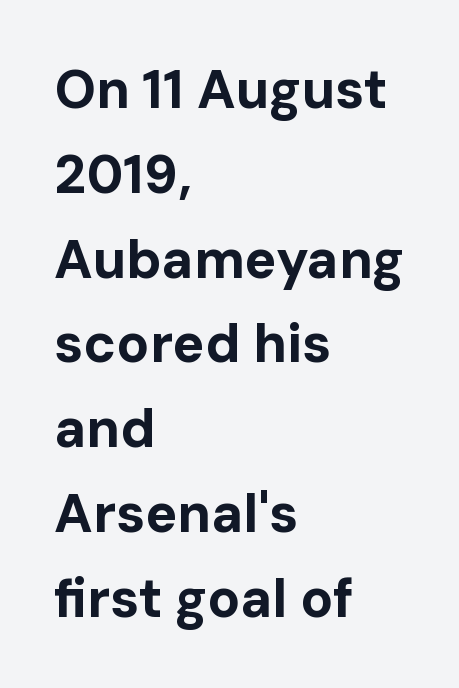
Notice how the stems are strictly vertical — no italics here. The lines sit at an ordinary, default distance from one another. Plenty of ink on the page — the face is bold. Line beginnings align vertically; line endings do not.
